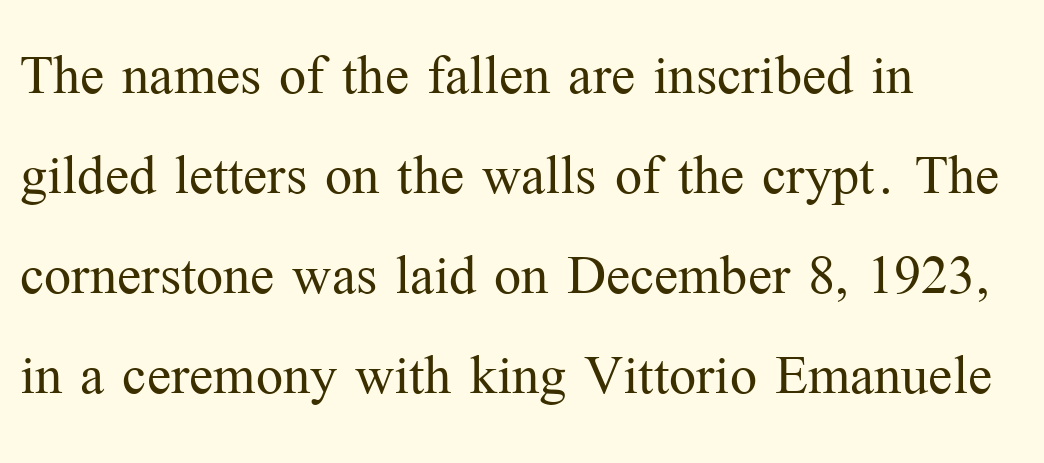
The passage shown stacks its lines at a standard gap. Heft: none added — not bold. Quick note: underline off. Is there any slant? The stems are plumb. Typographically, this falls in the serif category. Here the glyphs are tracked normally, forming tight word shapes.
